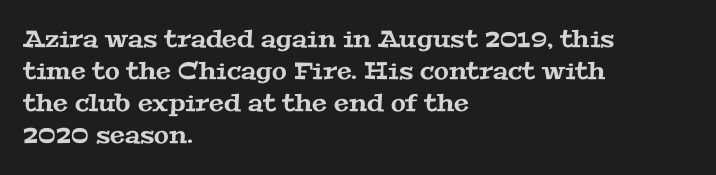
{"underline": "no", "align": "left", "line_spacing": "normal", "line_spacing_ratio": 1.34, "letter_spacing": "normal", "letter_spacing_em": 0.0, "glyph_px": 24}
